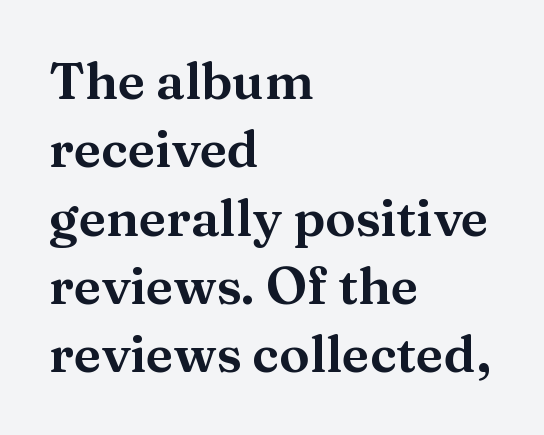
Think of a printed novel: that variable character pitch is what you see here. The letters carry serifs — small finishing strokes at the ends of their stems. Evenly set lines give the paragraph a standard silhouette. Typeset ragged right — the left edge is the straight one.
